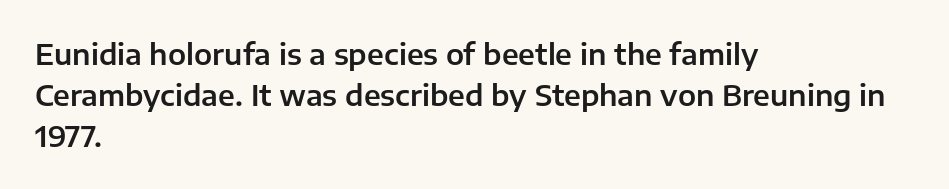
The image shows 29 px sans-serif type, upright; set left-aligned, normal line spacing (1.41x), normal letter spacing, not underlined; low stroke contrast and a medium x-height.
